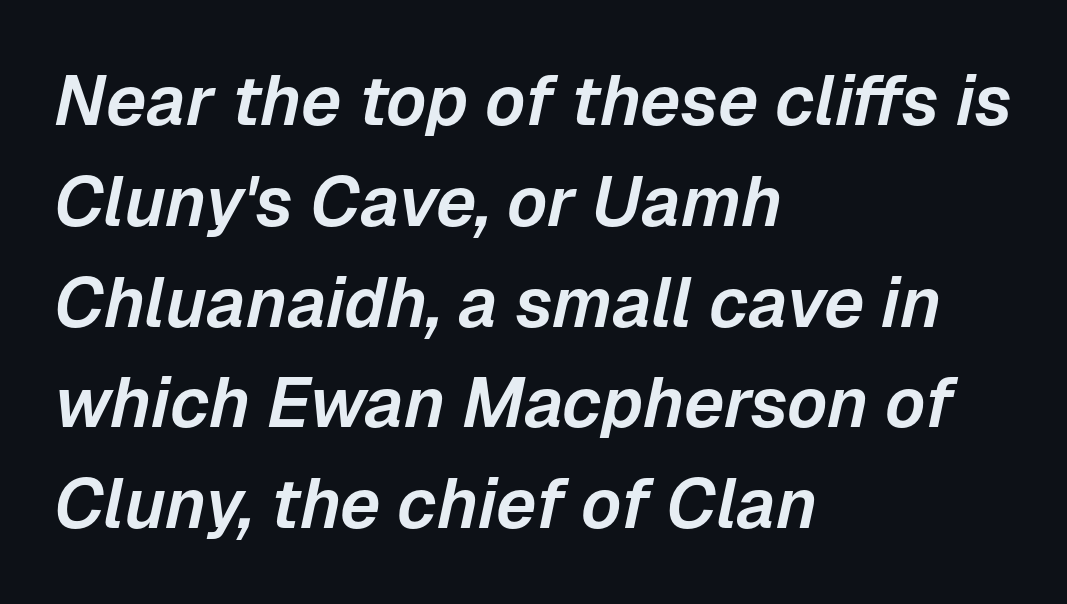
The type is set solid horizontally, with unmodified tracking. Characters are canted at an angle relative to the baseline's perpendicular. A typesetter would call this proportional, since set widths differ per character. The gap between lines stays unmarked. Compared with a centered layout, this one pins lines to the left instead. If you measured baseline to baseline, you'd find a middling distance.
